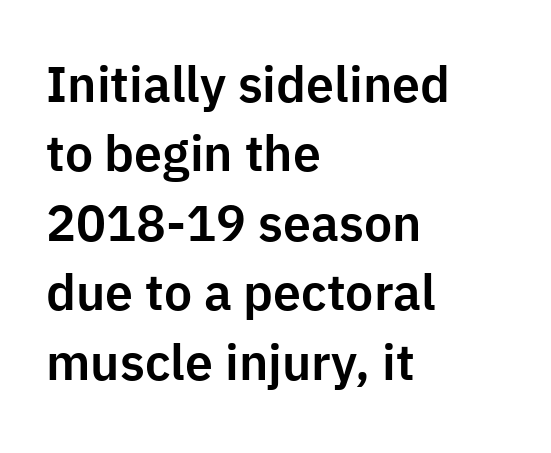
Each letter's strokes conclude bluntly, with no projecting serifs. Has an underline been added? It has not. Note the varied advance widths — an 'i' is clearly narrower than an 'm'. The designer left line spacing at the default. Which margin do the lines hug? The left one — the right edge is uneven. Notice how the stems are strictly vertical — no italics here.
